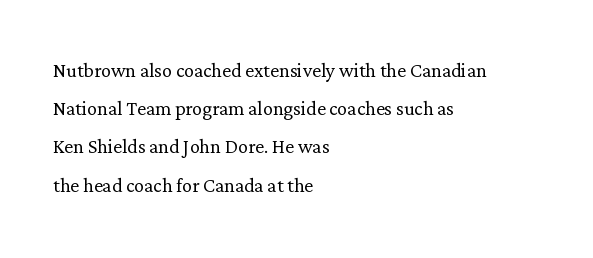
The image shows 25 px text type, upright; set left-aligned, normal line spacing (1.53x), normal letter spacing, not underlined.
